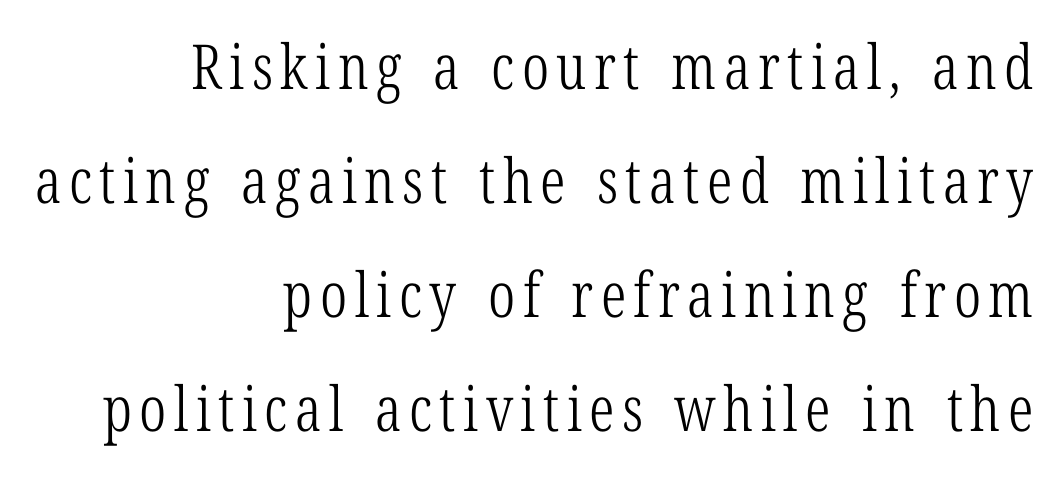
The image shows 62 px light, condensed serif type, upright; set right-aligned, line spacing 1.84x, not underlined; low stroke contrast and a medium x-height.
